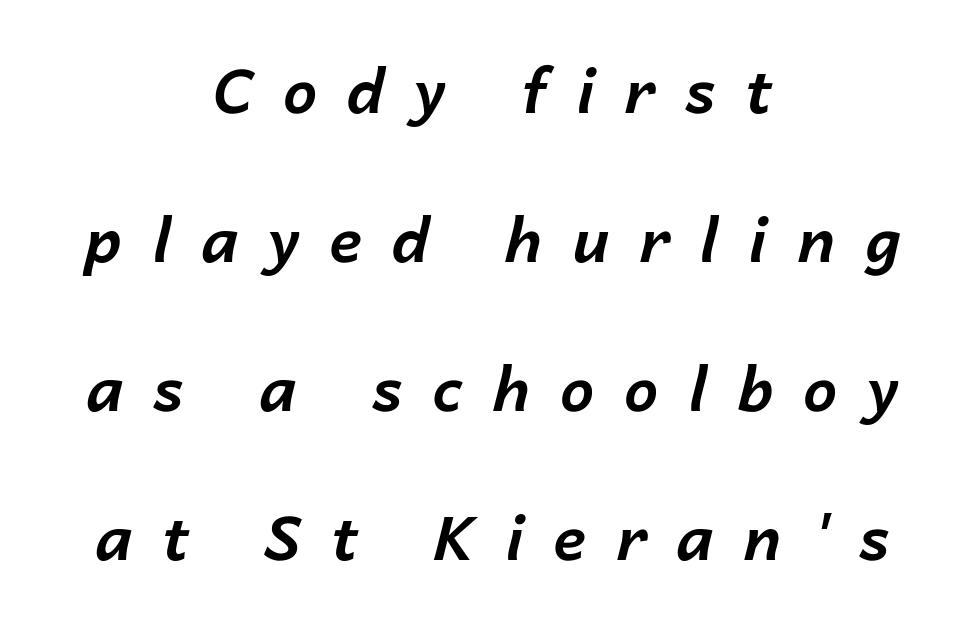
{"italic": "yes", "lean": "right", "slant_degrees": 14, "bold": "yes", "weight": "bold", "width": "normal", "stroke_contrast": "low", "x_height": "medium", "monospaced": "no", "underline": "no", "align": "center", "line_spacing": "loose", "line_spacing_ratio": 2.44, "letter_spacing": "wide", "letter_spacing_em": 0.49, "glyph_px": 61}
